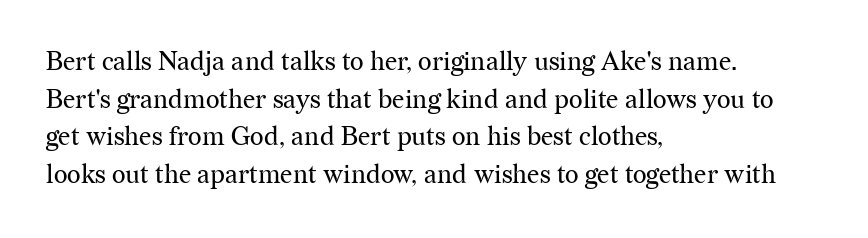
Q: Is the text bold? A: No.
Q: Is the text italic (slanted)? A: No, it is upright.
Q: Is the text underlined? A: No.
Q: How is the paragraph aligned? A: Left-aligned.
Q: Is the spacing between letters normal or unusually wide? A: Normal.
Q: Is the spacing between lines tight, normal or loose? A: Normal.
